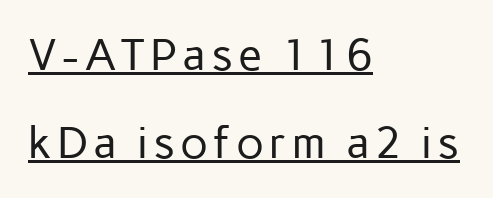
Q: Is the text bold? A: No.
Q: Is the text italic (slanted)? A: No, it is upright.
Q: Is the typeface a serif or a sans-serif typeface? A: Sans-serif.
Q: Is the text underlined? A: Yes.
Q: How is the paragraph aligned? A: Left-aligned.
Q: Is the spacing between lines tight, normal or loose? A: Loose.
Q: Width (condensed, normal, or wide)? A: Normal.
Q: Stroke contrast? A: Low.
Q: x-height? A: Medium.
Q: Monospaced? A: No.
